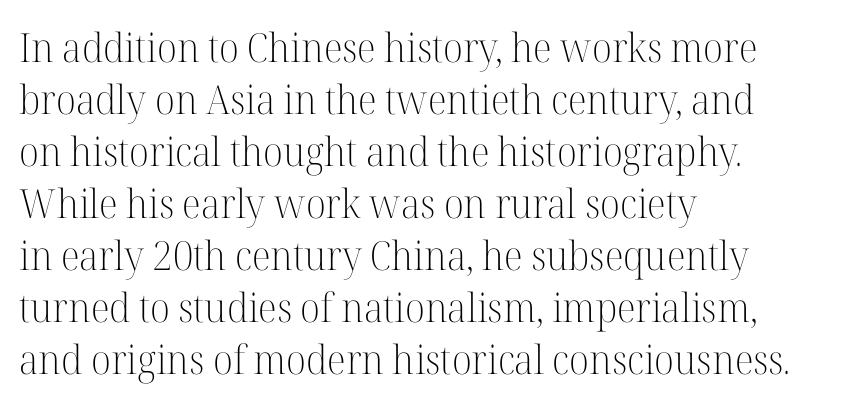
Weight class: somewhere from thin through regular. Is the letter spacing exaggerated? No — it looks like the ordinary default. Each row of text sits above clean, open space. The leading is moderate, giving the passage an even texture.
